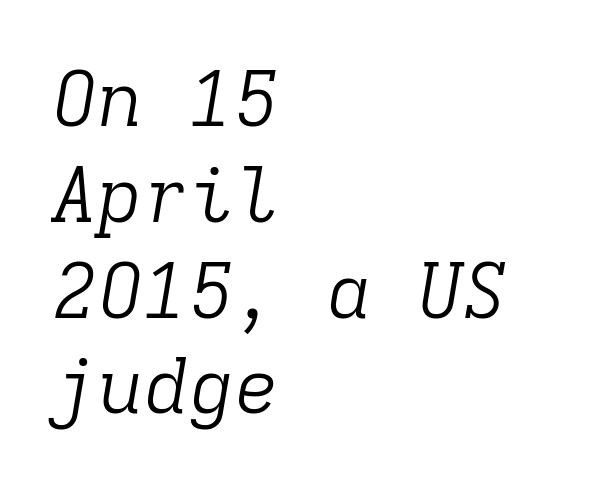
Q: Is the text bold? A: No.
Q: Is the text italic (slanted)? A: Yes, it leans right by about 9 degrees.
Q: Is the typeface a serif or a sans-serif typeface? A: Serif.
Q: Is the text underlined? A: No.
Q: How is the paragraph aligned? A: Left-aligned.
Q: Is the spacing between letters normal or unusually wide? A: Normal.
Q: Is the spacing between lines tight, normal or loose? A: Normal.
Q: Width (condensed, normal, or wide)? A: Normal.
Q: Stroke contrast? A: Low.
Q: x-height? A: Medium.
Q: Monospaced? A: Yes.
